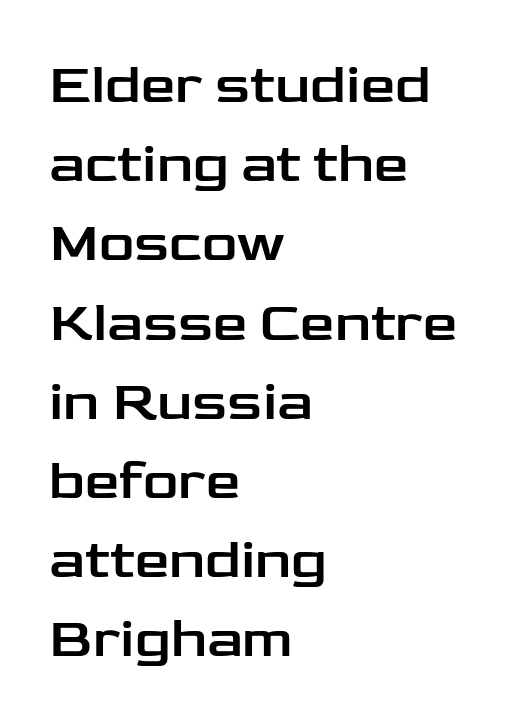
The image shows 55 px wide sans-serif type, upright; set left-aligned, normal line spacing (1.44x), normal letter spacing, not underlined; low stroke contrast and a medium x-height.
